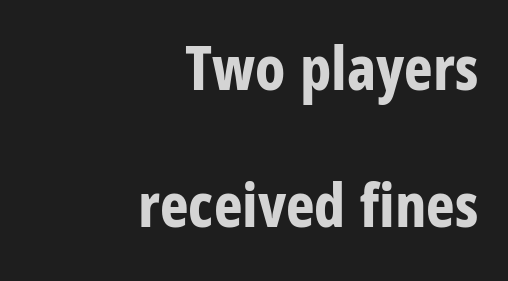
The image shows 61 px bold, condensed sans-serif type, upright; set right-aligned, loose line spacing (2.24x), normal letter spacing, not underlined; low stroke contrast and a large x-height.
